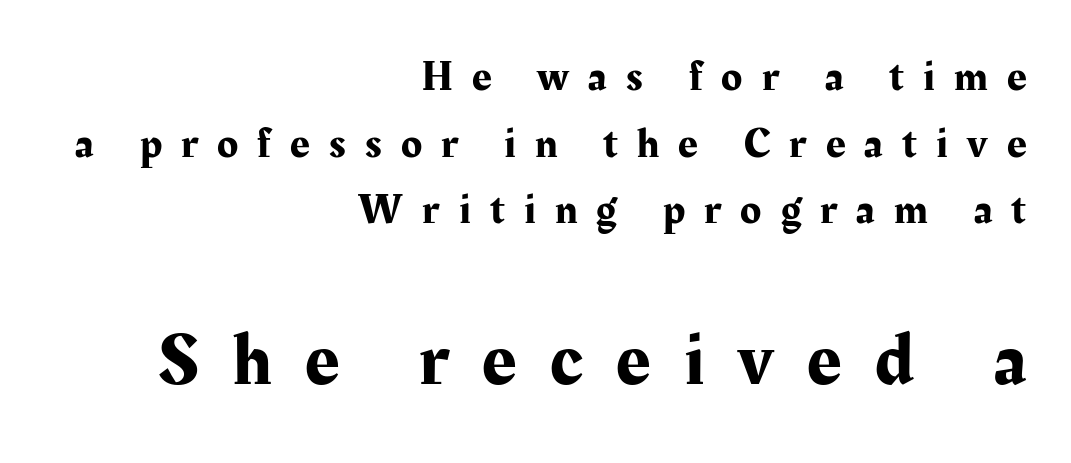
{"serif": "yes", "italic": "no", "width": "normal", "stroke_contrast": "medium", "x_height": "medium", "monospaced": "no", "underline": "no", "align": "right", "line_spacing": "normal", "line_spacing_ratio": 1.55, "letter_spacing": "wide", "letter_spacing_em": 0.45, "larger_block": "second", "size_ratio": 1.74, "glyph_px": 75}
